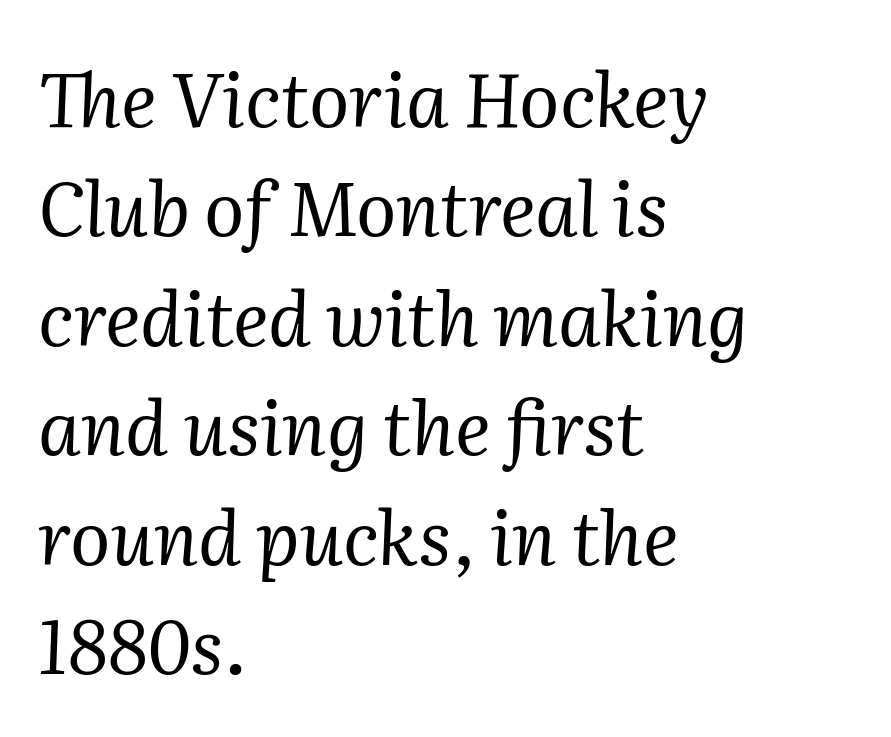
Q: Is the text bold? A: No.
Q: Is the text italic (slanted)? A: Yes, it leans right by about 2 degrees.
Q: Is the typeface a serif or a sans-serif typeface? A: Serif.
Q: Is the text underlined? A: No.
Q: How is the paragraph aligned? A: Left-aligned.
Q: Is the spacing between letters normal or unusually wide? A: Normal.
Q: Is the spacing between lines tight, normal or loose? A: Normal.
Q: Width (condensed, normal, or wide)? A: Normal.
Q: Stroke contrast? A: Medium.
Q: x-height? A: Medium.
Q: Monospaced? A: No.
